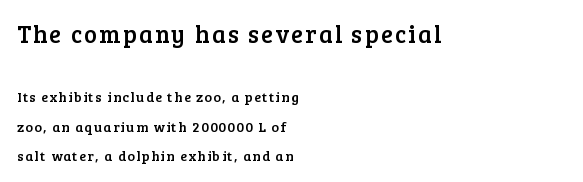
Unlike italic type, these characters show no tilt at all. Check the space under the baseline: it is left empty. The paragraph has a hard left edge and a soft right edge. This block would shrink considerably if given ordinary leading; it's expanded now. Visually, the top section dominates because its glyphs are scaled up.
